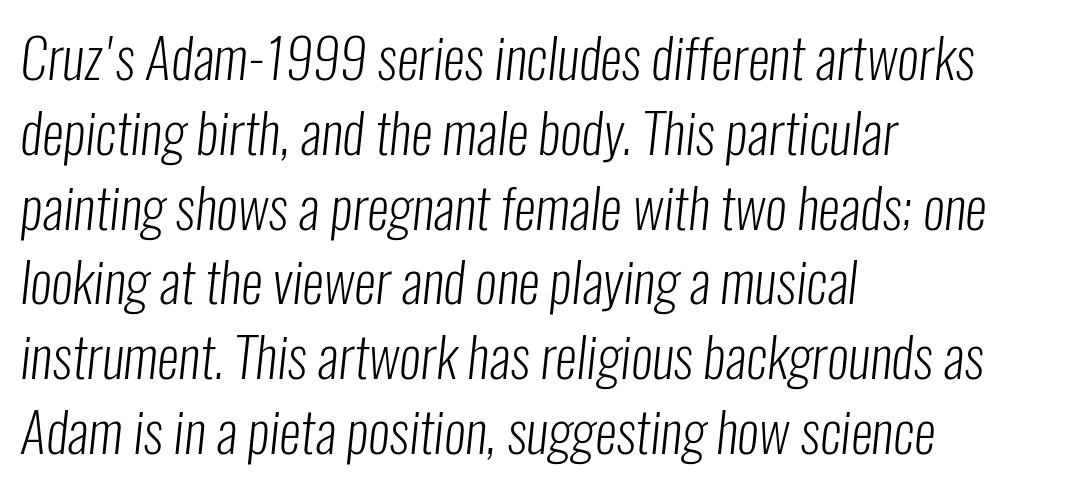
Glyph-to-glyph distance matches everyday printed text. Whoever set this chose a conventional vertical rhythm. You could not count columns in this text — the font is proportionally spaced. The baseline area is clear. Leftover space on each line is placed entirely after the last word.
